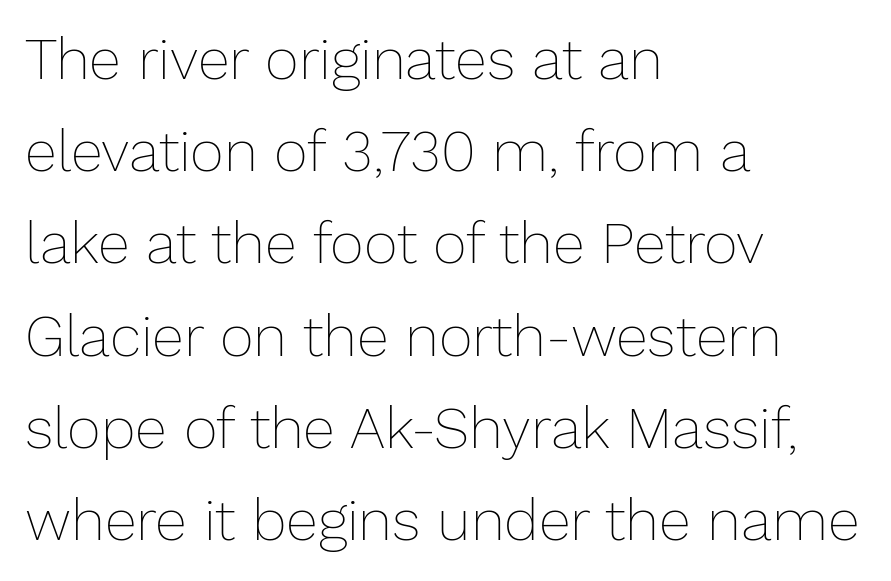
Q: Is the text bold? A: No.
Q: Is the text italic (slanted)? A: No, it is upright.
Q: Is the text underlined? A: No.
Q: How is the paragraph aligned? A: Left-aligned.
Q: Is the spacing between letters normal or unusually wide? A: Normal.
Q: Is the spacing between lines tight, normal or loose? A: Normal.
Q: Width (condensed, normal, or wide)? A: Normal.
Q: Stroke contrast? A: Low.
Q: x-height? A: Medium.
Q: Monospaced? A: No.
